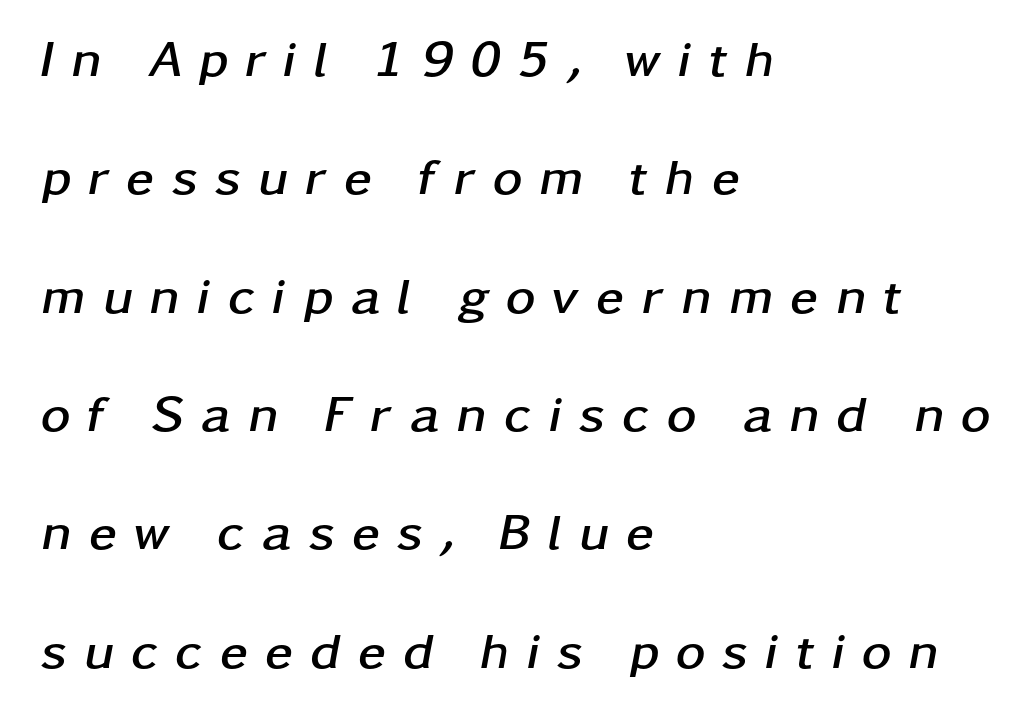
On the weight axis this lands at bold, roughly 700. The passage shown leans; its letterforms are oblique. The zone under the glyphs is completely vacant. Proportional: the letters do not fall into vertical columns. A typesetter would call this heavily tracked-out type. The lines in this sample share a left origin and differ only in where they stop.
